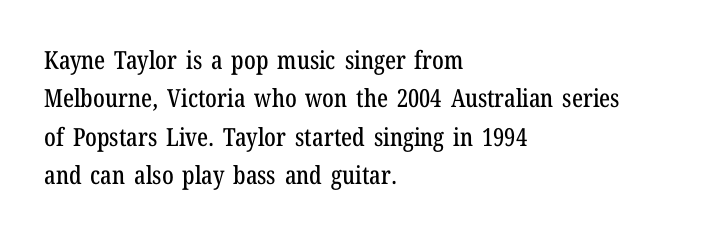
These lines stack with their left ends in a neat column. This is the regular roman posture of the typeface. Leading matches the norm, producing a regular column. No extra tracking has been applied to these lines. Type without underlining.
